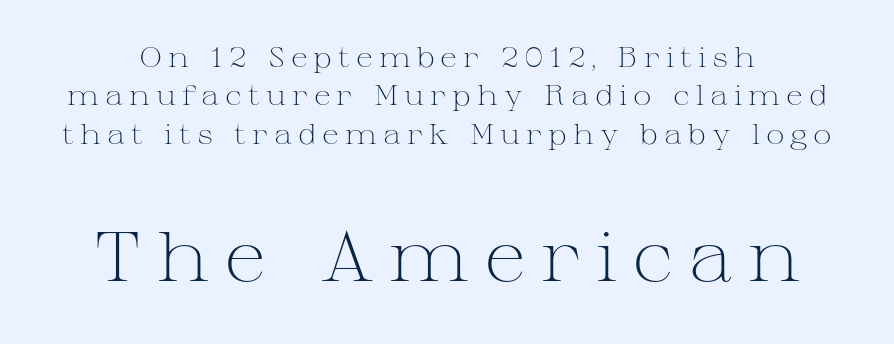
Short note: letters widely spaced. You could not count columns in this text — the font is proportionally spaced. The words here are not underlined. Character size in the trailing block exceeds that of the leading block. The axis of the letterforms is exactly vertical. Are there feet on the stems? There are — it's a serif.
